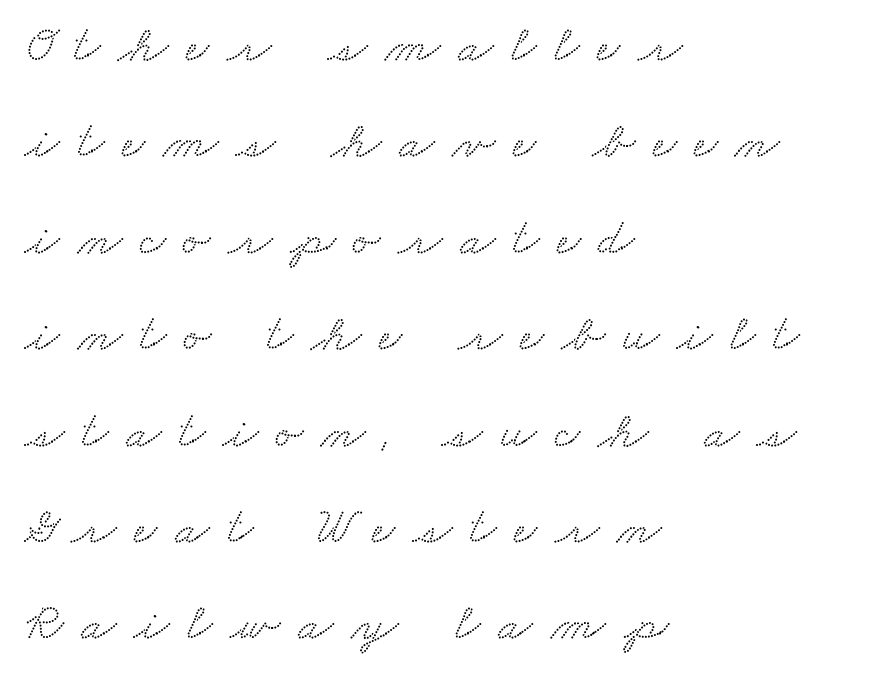
Q: Is the typeface a serif or a sans-serif typeface? A: Serif.
Q: Is the text underlined? A: No.
Q: How is the paragraph aligned? A: Left-aligned.
Q: Is the spacing between letters normal or unusually wide? A: Unusually wide.
Q: Width (condensed, normal, or wide)? A: Wide.
Q: Stroke contrast? A: Low.
Q: x-height? A: Small.
Q: Monospaced? A: No.
